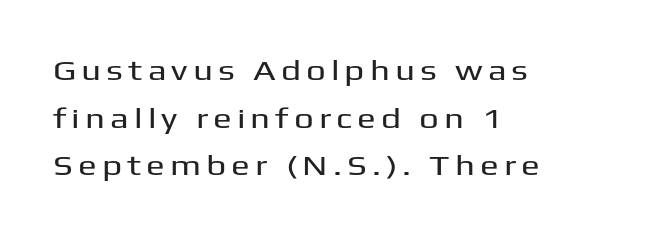
The image shows 28 px wide sans-serif type, upright; set left-aligned, normal line spacing (1.7x), not underlined; medium stroke contrast and a medium x-height.
